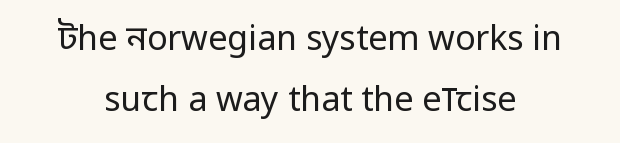
It's the straight-up-and-down kind of type. The gaps between neighbouring characters are ordinary and unremarkable. The type family on display is of the sans-serif kind. A quiet, ordinary-to-light weight characterises the typeface. Descenders hang freely into open space.
